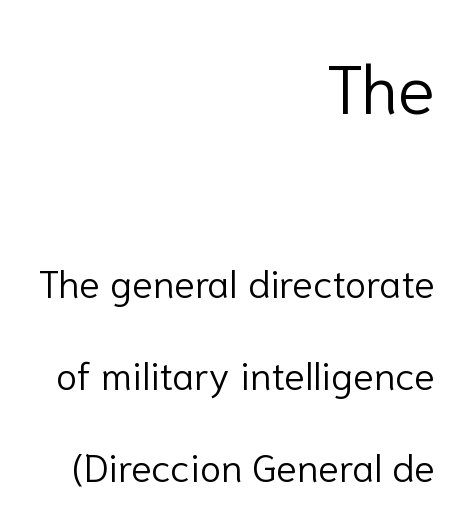
The image shows 69 px light sans-serif type, upright; set right-aligned, loose line spacing (2.35x), normal letter spacing, not underlined; the first (top) block is 1.77x larger; low stroke contrast and a medium x-height.
